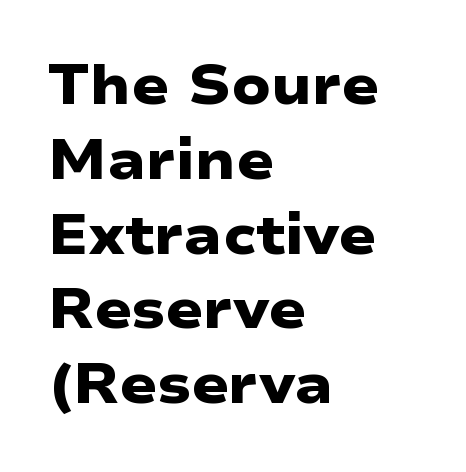
Q: Is the text bold? A: Yes.
Q: Is the typeface a serif or a sans-serif typeface? A: Sans-serif.
Q: Is the text underlined? A: No.
Q: How is the paragraph aligned? A: Left-aligned.
Q: Is the spacing between letters normal or unusually wide? A: Normal.
Q: Is the spacing between lines tight, normal or loose? A: Normal.
Q: Width (condensed, normal, or wide)? A: Wide.
Q: Stroke contrast? A: Low.
Q: x-height? A: Medium.
Q: Monospaced? A: No.
